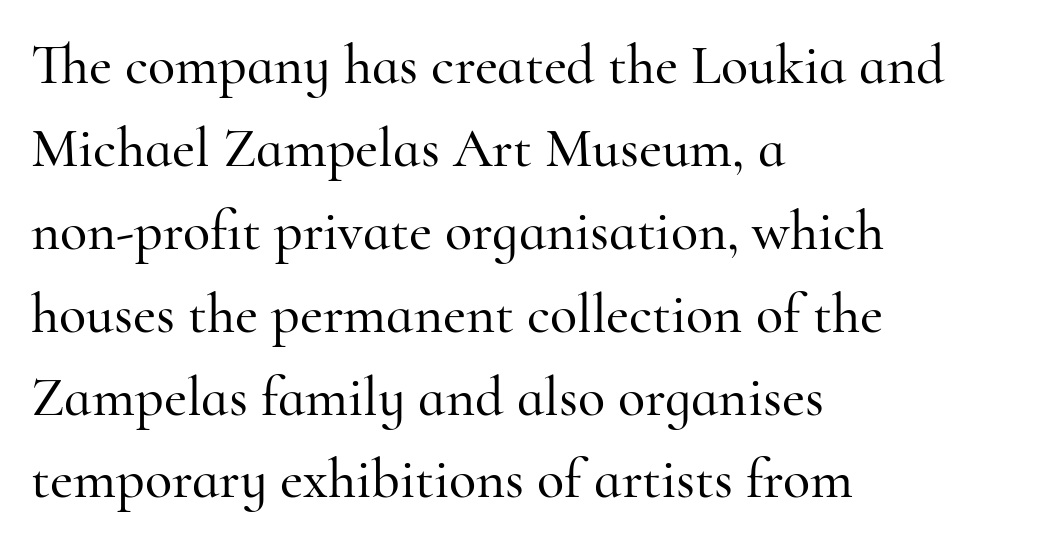
{"serif": "yes", "italic": "no", "width": "normal", "stroke_contrast": "high", "x_height": "small", "monospaced": "no", "underline": "no", "align": "left", "line_spacing": "normal", "line_spacing_ratio": 1.48, "letter_spacing": "normal", "letter_spacing_em": 0.0, "glyph_px": 56}
